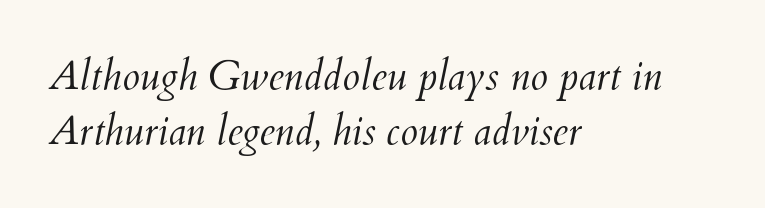
{"italic": "yes", "lean": "right", "slant_degrees": 12, "bold": "no", "weight": "light", "width": "normal", "stroke_contrast": "medium", "x_height": "small", "monospaced": "no", "underline": "no", "align": "left", "line_spacing": "normal", "line_spacing_ratio": 1.37, "letter_spacing": "normal", "letter_spacing_em": 0.0, "glyph_px": 40}
